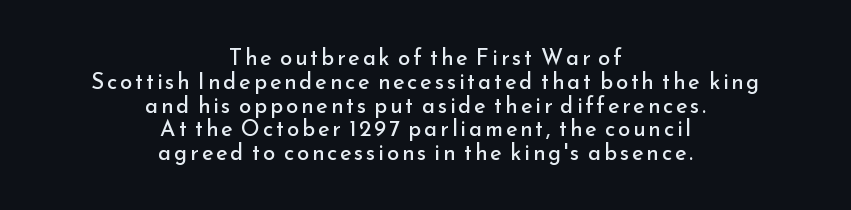
The image shows 22 px text type, upright; set centered, tight line spacing (1.08x), not underlined.
